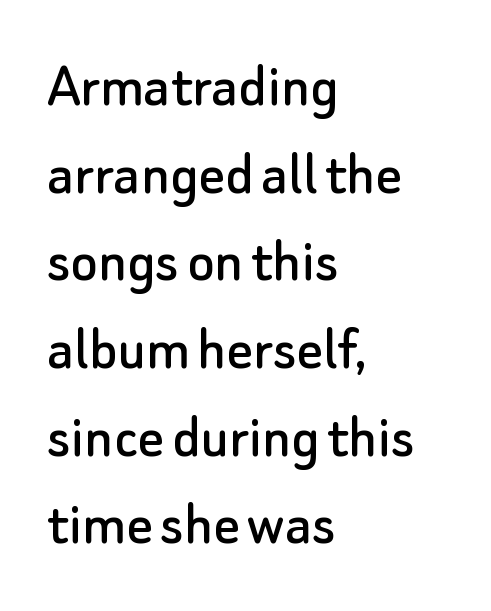
Q: Is the text italic (slanted)? A: No, it is upright.
Q: Is the typeface a serif or a sans-serif typeface? A: Sans-serif.
Q: Is the text underlined? A: No.
Q: How is the paragraph aligned? A: Left-aligned.
Q: Is the spacing between letters normal or unusually wide? A: Normal.
Q: Is the spacing between lines tight, normal or loose? A: Normal.
Q: Width (condensed, normal, or wide)? A: Normal.
Q: Stroke contrast? A: Low.
Q: x-height? A: Small.
Q: Monospaced? A: No.
